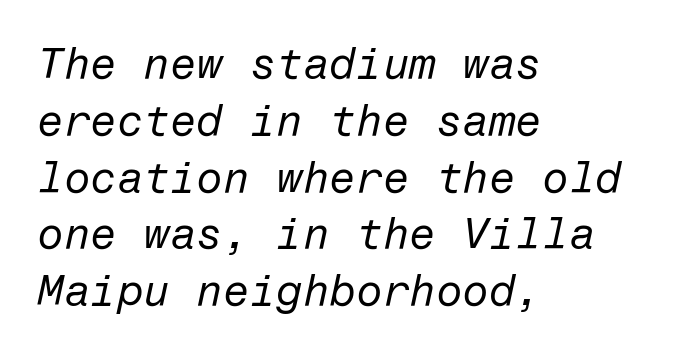
Q: Is the text bold? A: No.
Q: Is the text italic (slanted)? A: Yes, it leans right by about 12 degrees.
Q: Is the text underlined? A: No.
Q: How is the paragraph aligned? A: Left-aligned.
Q: Is the spacing between letters normal or unusually wide? A: Normal.
Q: Is the spacing between lines tight, normal or loose? A: Normal.
Q: Width (condensed, normal, or wide)? A: Normal.
Q: Stroke contrast? A: Low.
Q: x-height? A: Medium.
